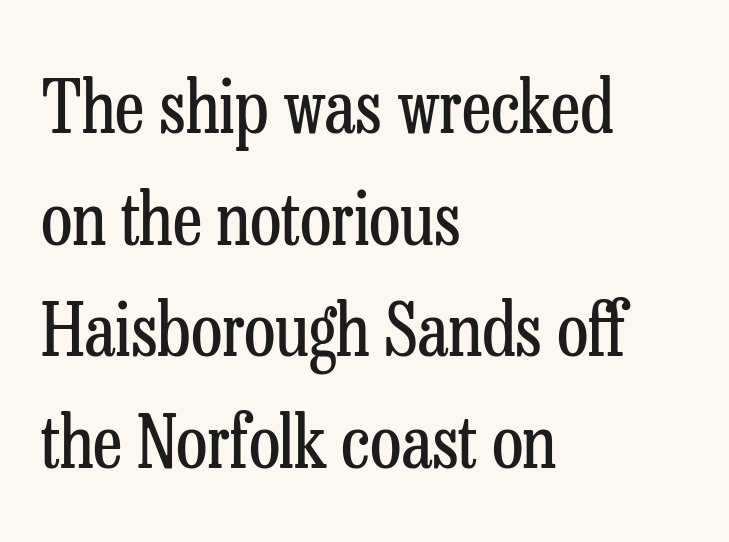
The passage shown is not underscored anywhere. These glyphs show unthickened strokes, regular width or finer. The rendering uses natural spacing where letterforms have individual widths. The font family rendered here belongs to the serif group. The tracking reads as untouched default to a designer's eye.
